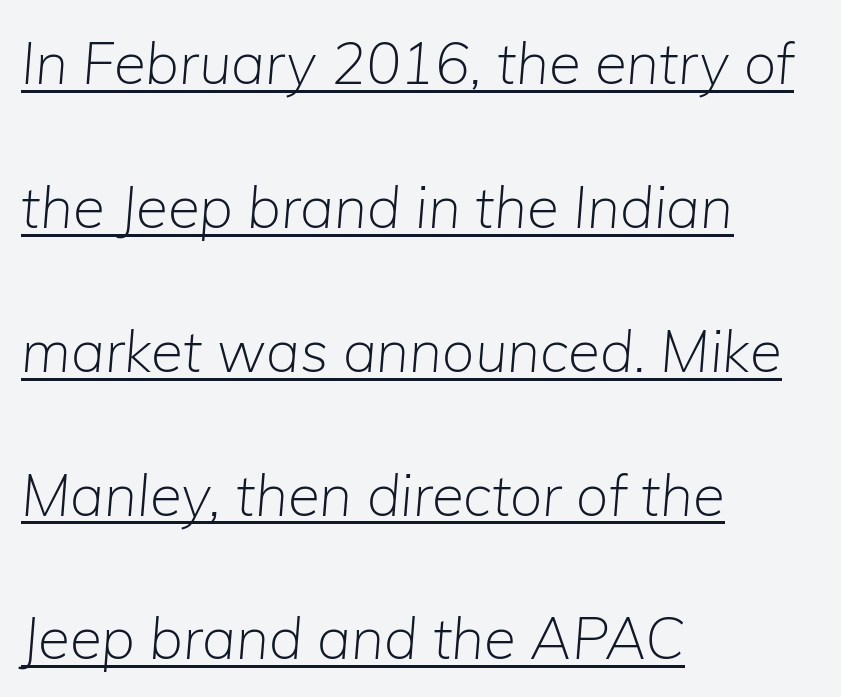
The rendered words wear a rule along their underside. Looking at the ascenders, they clearly lean. The face looks like a standard text weight, possibly lighter. Looks like regular typesetting: each glyph gets only the width it needs. The rendering uses a large line-height, opening up the rows. How are the letters spaced? Ordinarily, with no added tracking.
